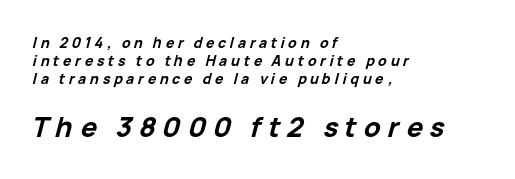
{"italic": "yes", "lean": "right", "slant_degrees": 15, "bold": "yes", "underline": "no", "align": "left", "line_spacing": "normal", "line_spacing_ratio": 1.27, "letter_spacing": "wide", "letter_spacing_em": 0.26, "larger_block": "second", "size_ratio": 1.93, "glyph_px": 27}
